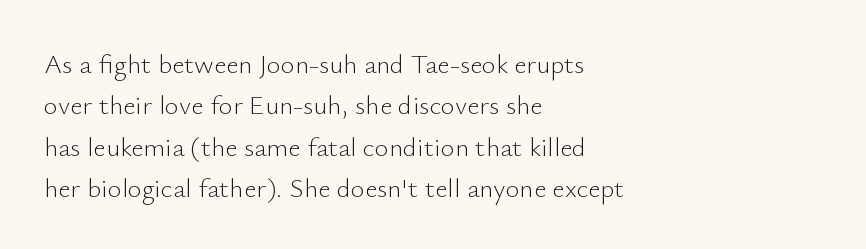
In terms of leading, this rendering sits right in the middle. The lettering stays uniformly vertical, giving the passage a roman look. Decoration check: the copy has no underline. The passage shown is not bold in any degree. How are the letters spaced? Ordinarily, with no added tracking.
